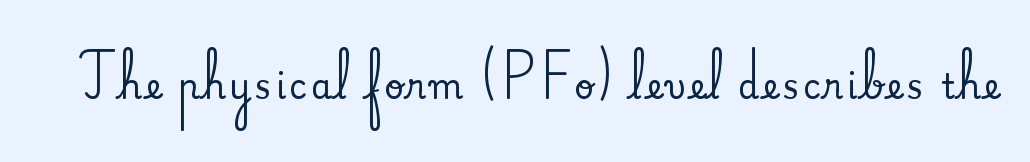
The type family on display is of the serif kind. The space beneath each line is pristine and unruled. Each letter keeps its own natural width here, so spacing adapts to shape. Italic: no, the glyphs are upright roman.
